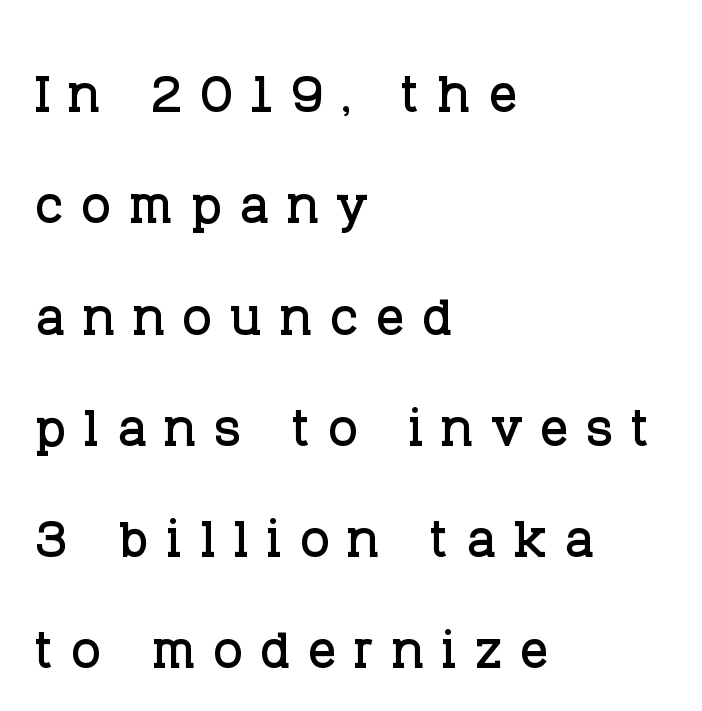
The image shows 70 px serif type, upright; set left-aligned, normal line spacing (1.59x), unusually wide letter spacing (+0.25 em), not underlined; low stroke contrast and a large x-height.
